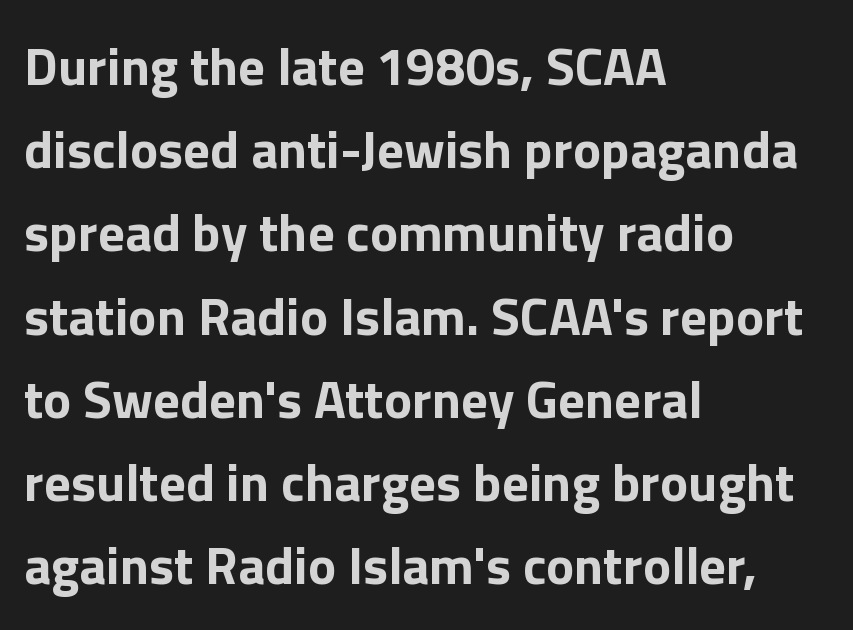
The rendering uses natural spacing where letterforms have individual widths. Regular leading. Layout note: lines flush left. Unlike a traditional serif, this face leaves its strokes unadorned.
